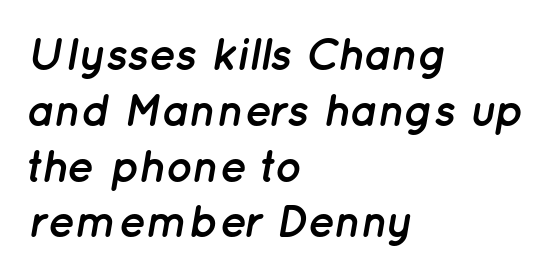
Strong, thick strokes mark this as bold type. Emphasis-style slanted type is in use. The gap between lines stays unmarked. A typesetter would call this proportional, since set widths differ per character.
